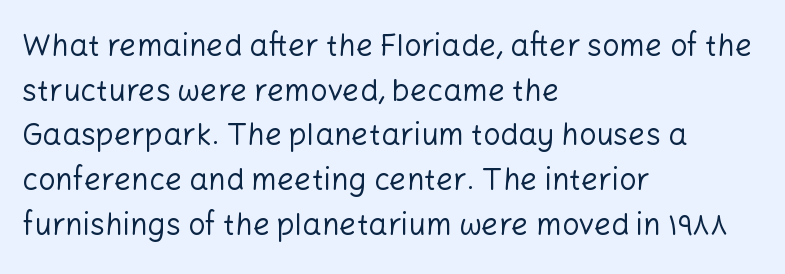
Q: Is the text bold? A: No.
Q: Is the text italic (slanted)? A: No, it is upright.
Q: Is the typeface a serif or a sans-serif typeface? A: Sans-serif.
Q: Is the text underlined? A: No.
Q: How is the paragraph aligned? A: Left-aligned.
Q: Is the spacing between letters normal or unusually wide? A: Normal.
Q: Is the spacing between lines tight, normal or loose? A: Normal.
Q: Width (condensed, normal, or wide)? A: Normal.
Q: Stroke contrast? A: Low.
Q: x-height? A: Medium.
Q: Monospaced? A: No.
